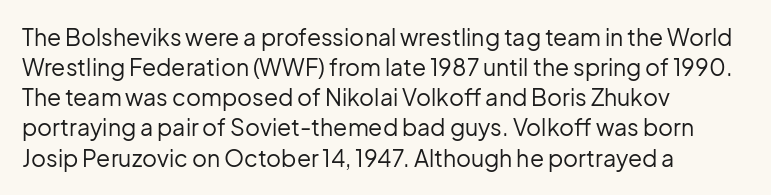
{"italic": "no", "bold": "no", "underline": "no", "align": "left", "line_spacing": "normal", "line_spacing_ratio": 1.31, "letter_spacing": "normal", "letter_spacing_em": 0.0, "glyph_px": 23}
